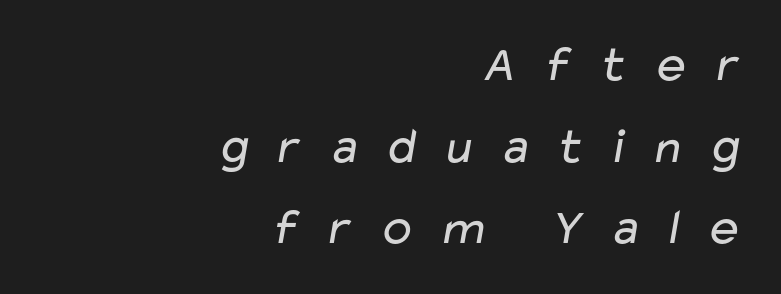
{"serif": "no", "bold": "no", "weight": "regular", "width": "wide", "stroke_contrast": "low", "x_height": "medium", "monospaced": "no", "underline": "no", "align": "right", "line_spacing": "normal", "line_spacing_ratio": 1.6, "letter_spacing": "wide", "letter_spacing_em": 0.43, "glyph_px": 51}
